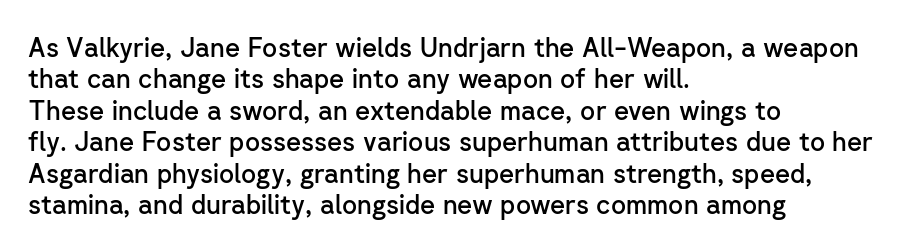
Here the glyphs are tracked normally, forming tight word shapes. Posture: vertical. Quick note: underline off. In CSS terms this would be text-align: left. This is moderately heavy type, rendered in semibold.
